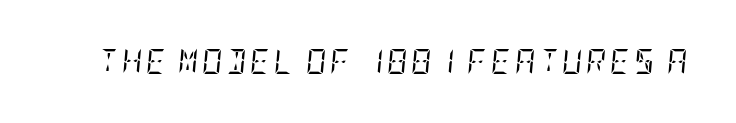
The image shows 25 px text type, italic (leaning right); set not underlined.
